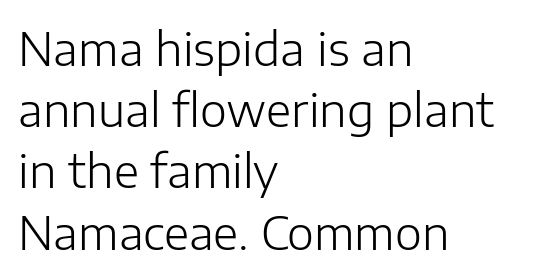
The image shows 46 px light sans-serif type, upright; set left-aligned, normal line spacing (1.33x), normal letter spacing, not underlined; low stroke contrast and a medium x-height.
